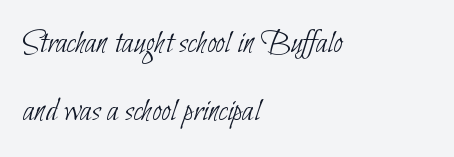
Q: Is the text bold? A: No.
Q: Is the typeface a serif or a sans-serif typeface? A: Sans-serif.
Q: Is the text underlined? A: No.
Q: How is the paragraph aligned? A: Left-aligned.
Q: Is the spacing between letters normal or unusually wide? A: Normal.
Q: Is the spacing between lines tight, normal or loose? A: Loose.
Q: Width (condensed, normal, or wide)? A: Condensed.
Q: Stroke contrast? A: Low.
Q: x-height? A: Small.
Q: Monospaced? A: No.
